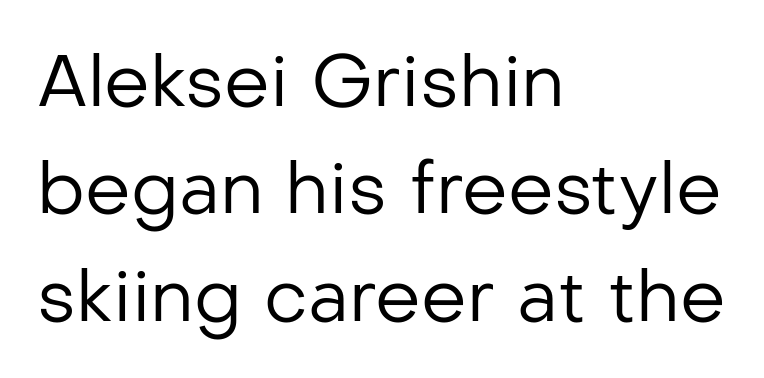
Bold? No — there's no thickening of the strokes. No word sits above an underline. Is this a fixed-width face? No — the glyphs have proportional, varying widths. This sample uses a sans-serif face.
